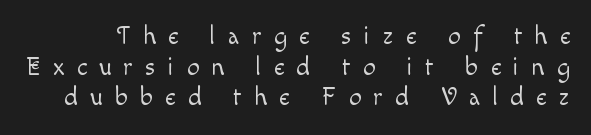
{"italic": "no", "bold": "no", "underline": "no", "line_spacing_ratio": 1.23, "letter_spacing": "wide", "letter_spacing_em": 0.49, "glyph_px": 25}
